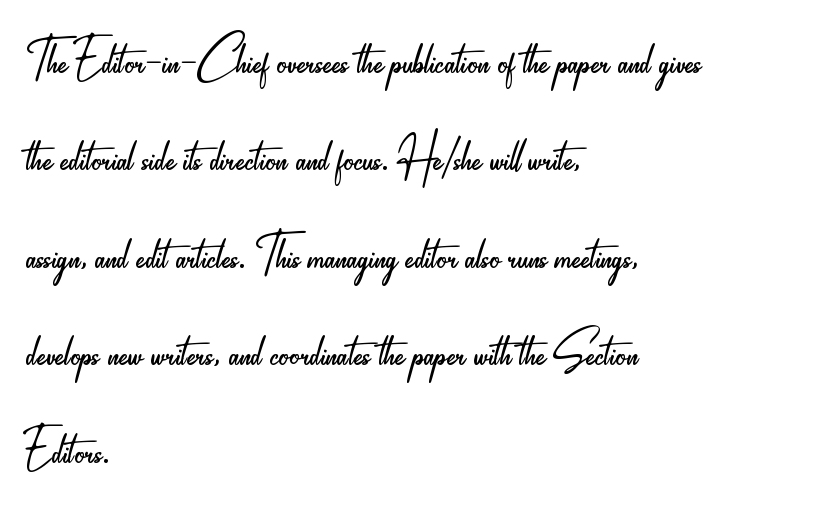
Tracking here is standard; glyphs follow each other at the usual distance. The passage shown is not underscored anywhere. Note the varied advance widths — an 'i' is clearly narrower than an 'm'.
